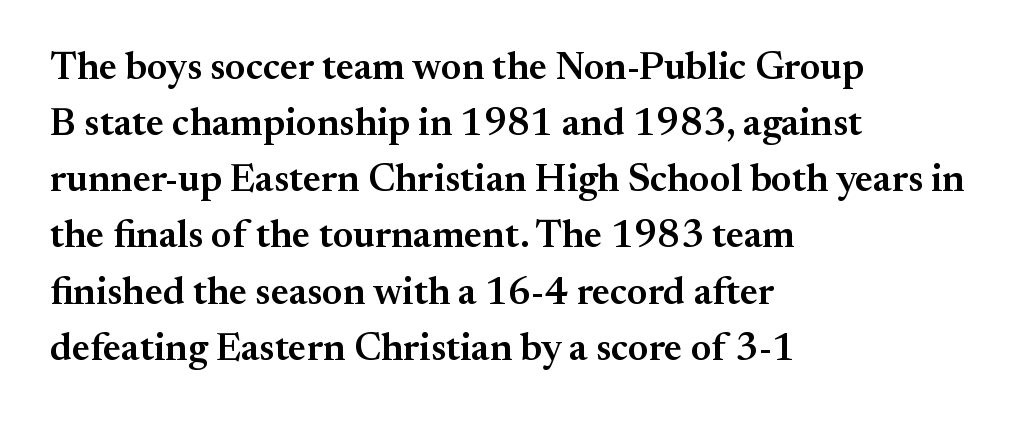
Honestly, there is no underline to notice here at all. What stands out about the letter spacing? Nothing — it is the standard amount. The characters look somewhat weighty, a semibold short of true bold. You could not count columns in this text — the font is proportionally spaced.
